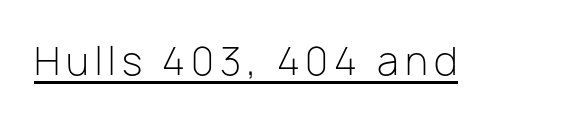
The image shows 38 px light sans-serif type, upright; set underlined; low stroke contrast and a medium x-height.
